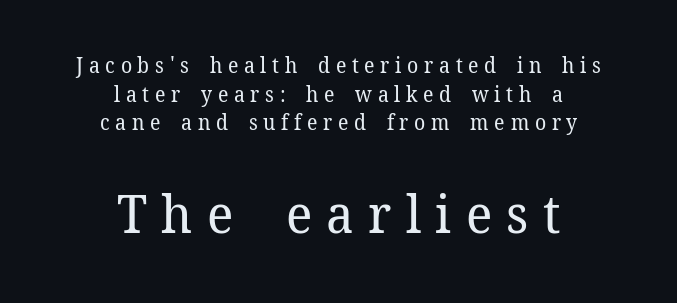
The image shows 53 px regular-weight serif type, upright; set centered, normal line spacing (1.36x), unusually wide letter spacing (+0.27 em), not underlined; the second (bottom) block is 2.52x larger; low stroke contrast and a medium x-height.
